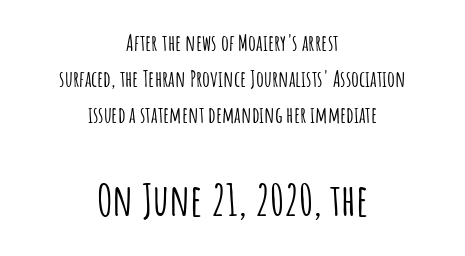
{"serif": "no", "italic": "no", "width": "condensed", "stroke_contrast": "low", "x_height": "large", "monospaced": "no", "underline": "no", "align": "center", "line_spacing": "normal", "line_spacing_ratio": 1.64, "letter_spacing": "normal", "letter_spacing_em": 0.0, "larger_block": "second", "size_ratio": 2.0, "glyph_px": 44}
